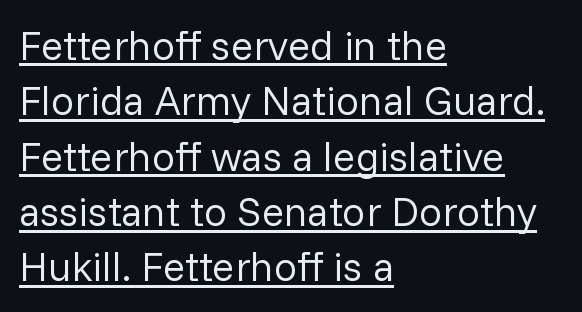
Compared with a typical body face, this is equally light or lighter still. Character widths vary here, with narrow letters taking less room than wide ones. The leading is moderate, giving the passage an even texture. Vertical strokes here are truly vertical.
